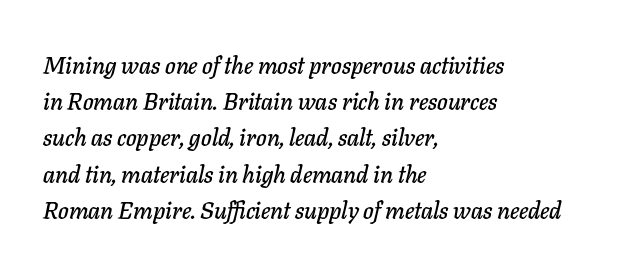
Q: Is the text italic (slanted)? A: Yes, it leans right by about 11 degrees.
Q: Is the text underlined? A: No.
Q: How is the paragraph aligned? A: Left-aligned.
Q: Is the spacing between letters normal or unusually wide? A: Normal.
Q: Is the spacing between lines tight, normal or loose? A: Normal.
